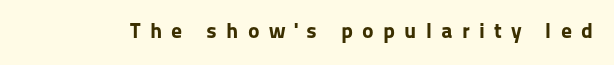
{"italic": "no", "bold": "yes", "underline": "no", "letter_spacing": "wide", "letter_spacing_em": 0.42, "glyph_px": 22}
